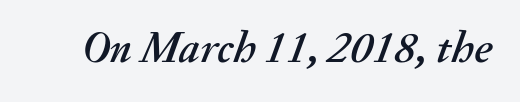
Q: Is the text italic (slanted)? A: Yes, it leans right by about 20 degrees.
Q: Is the text underlined? A: No.
Q: Is the spacing between letters normal or unusually wide? A: Normal.
Q: Width (condensed, normal, or wide)? A: Normal.
Q: Stroke contrast? A: Medium.
Q: x-height? A: Small.
Q: Monospaced? A: No.
